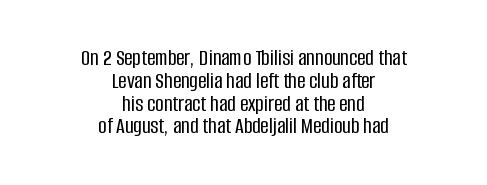
The image shows 23 px text type, upright; set centered, tight line spacing (0.99x), normal letter spacing, not underlined.
